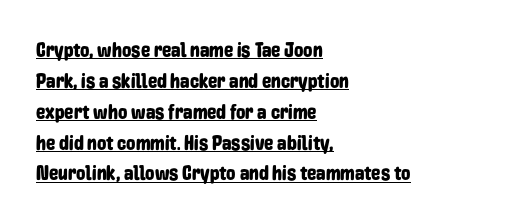
Compared with a centered layout, this one pins lines to the left instead. The type sits square on the baseline with zero lean. This block has exactly the height ordinary leading produces. Somebody hit Ctrl+U on this one — the words are underlined.
